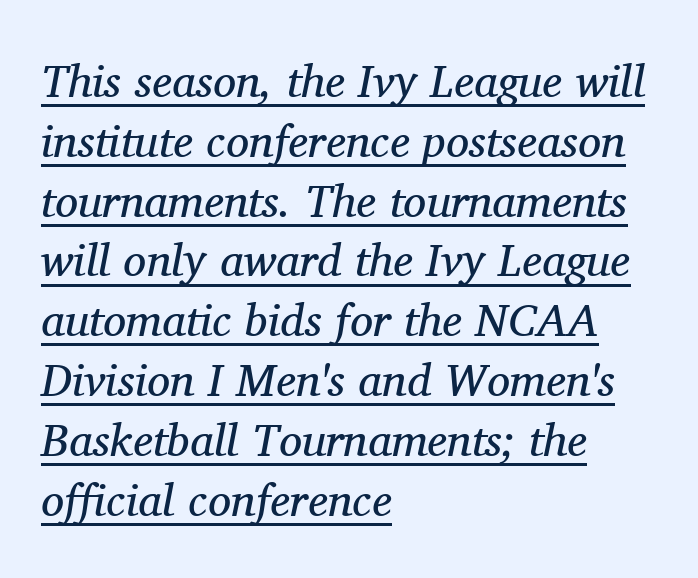
The image shows 46 px regular-weight serif type, italic (leaning right); set left-aligned, normal line spacing (1.3x), normal letter spacing, underlined; medium stroke contrast and a medium x-height.
